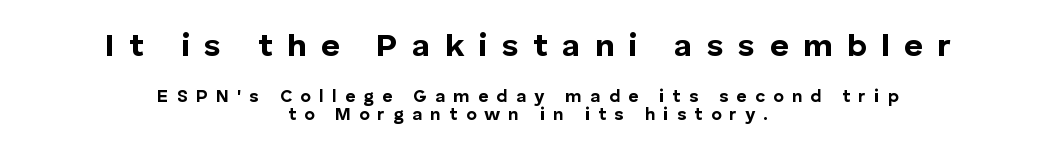
The image shows 32 px bold sans-serif type, upright; set centered, tight line spacing (0.99x), unusually wide letter spacing (+0.45 em), not underlined; the first (top) block is 1.78x larger; low stroke contrast and a medium x-height.
